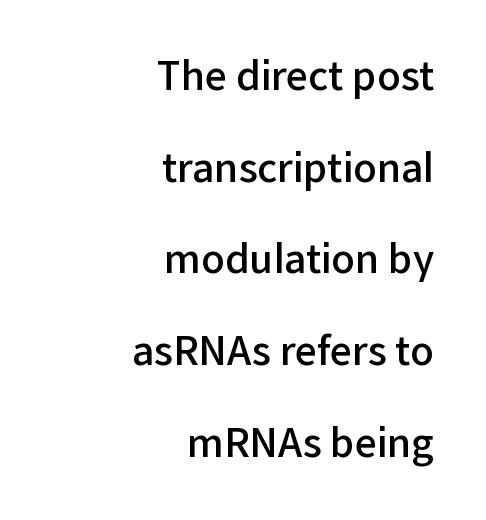
Any mark beneath the type? The region is blank. This sample trades compactness for vertical openness between lines. Nothing sits at the stroke ends, so this counts as sans-serif. Letter spacing: default. Students, this is semibold: more ink than regular, less than bold.
